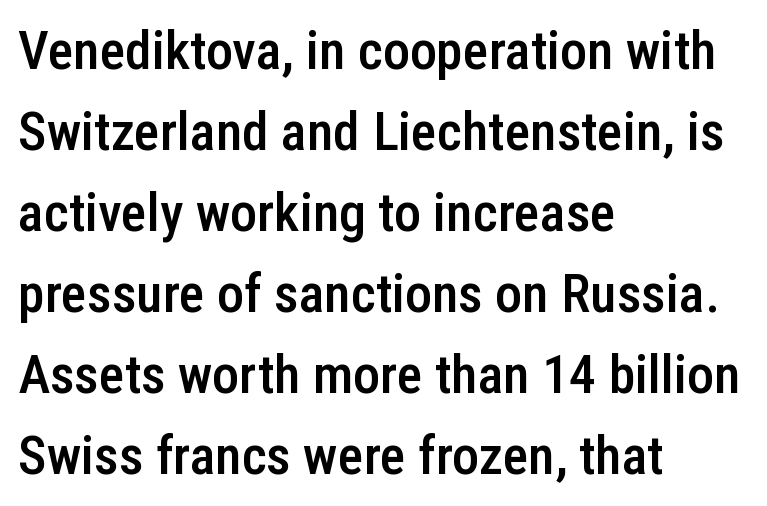
These lines are set flush left with a ragged right edge. A somewhat darkened texture: the type is semibold rather than bold. A typesetter would label this face a sans. The rendering uses natural spacing where letterforms have individual widths. Rows of type keep a routine distance in the vertical direction.
